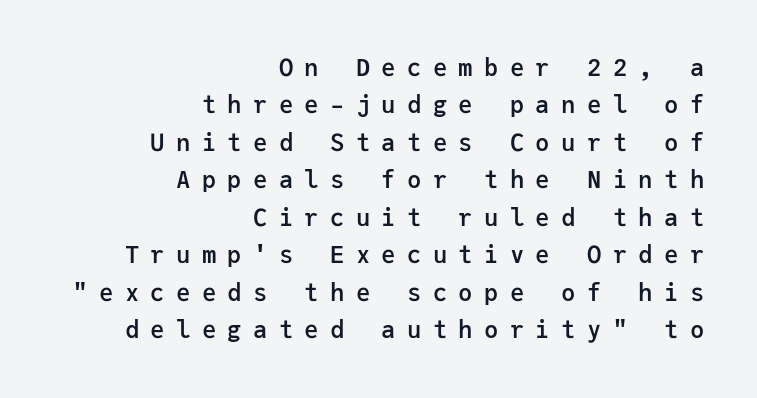
{"italic": "no", "bold": "semi", "underline": "no", "align": "right", "line_spacing": "normal", "line_spacing_ratio": 1.56, "letter_spacing": "wide", "letter_spacing_em": 0.47, "glyph_px": 24}
